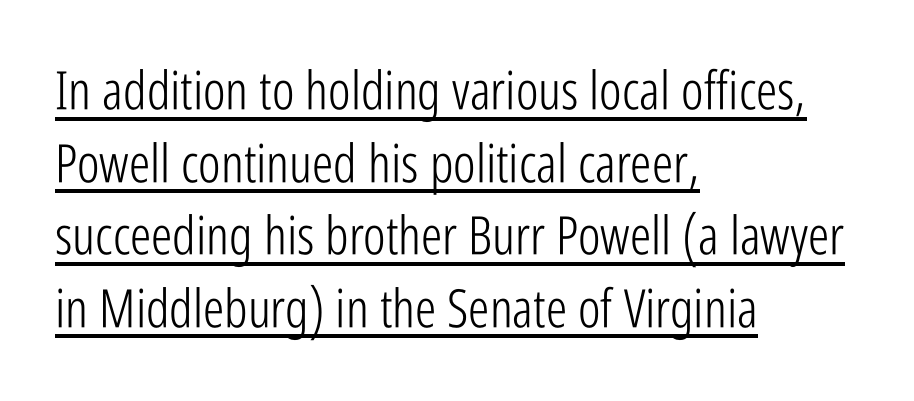
The image shows 53 px light, condensed sans-serif type, upright; set left-aligned, normal line spacing (1.37x), normal letter spacing, underlined; low stroke contrast and a medium x-height.
